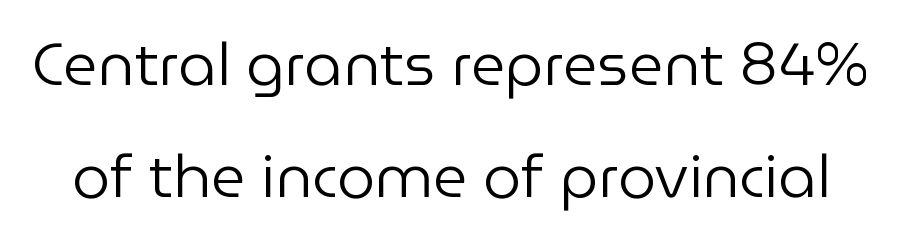
{"serif": "no", "italic": "no", "bold": "no", "weight": "regular", "width": "normal", "stroke_contrast": "low", "x_height": "medium", "monospaced": "no", "underline": "no", "line_spacing_ratio": 1.87, "letter_spacing": "normal", "letter_spacing_em": 0.0, "glyph_px": 60}
